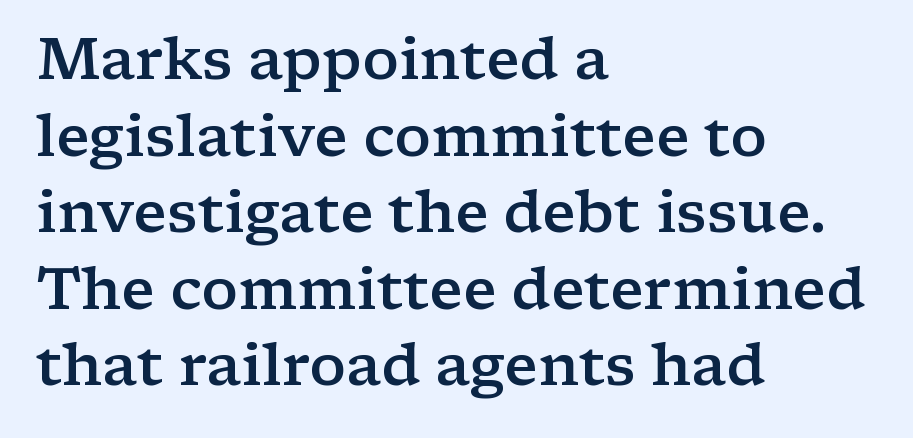
{"serif": "yes", "italic": "no", "bold": "semi", "weight": "semibold", "width": "wide", "stroke_contrast": "low", "x_height": "medium", "monospaced": "no", "underline": "no", "align": "left", "line_spacing": "normal", "line_spacing_ratio": 1.32, "letter_spacing": "normal", "letter_spacing_em": 0.0, "glyph_px": 58}
